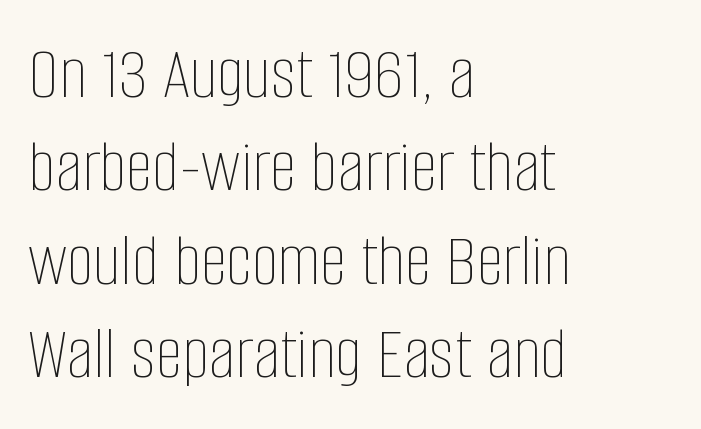
{"italic": "no", "bold": "no", "weight": "thin", "width": "condensed", "stroke_contrast": "low", "x_height": "large", "monospaced": "no", "underline": "no", "align": "left", "line_spacing_ratio": 1.23, "letter_spacing": "normal", "letter_spacing_em": 0.0, "glyph_px": 76}
